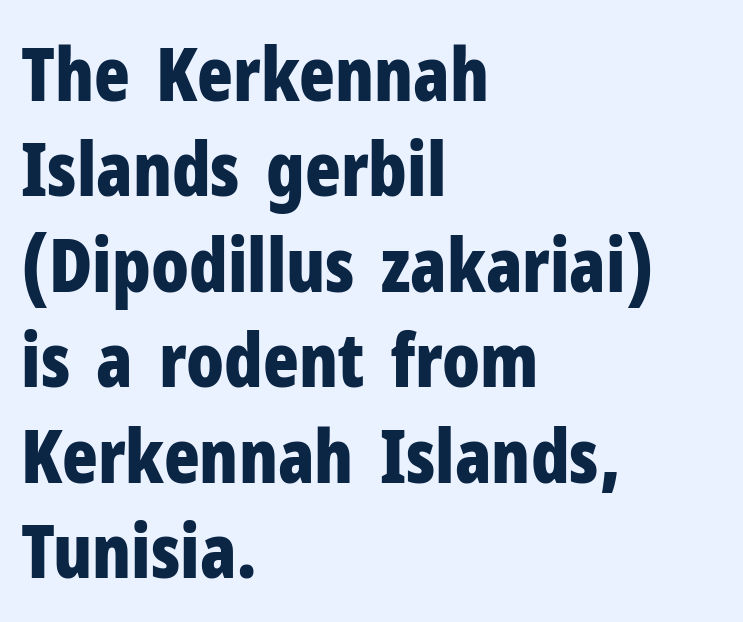
The image shows 74 px bold, condensed sans-serif type, upright; set left-aligned, normal line spacing (1.29x), normal letter spacing, not underlined; low stroke contrast and a medium x-height.
